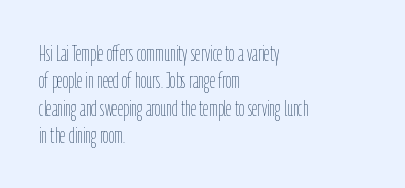
{"italic": "no", "bold": "no", "underline": "no", "align": "left", "line_spacing": "normal", "line_spacing_ratio": 1.25, "letter_spacing": "normal", "letter_spacing_em": 0.0, "glyph_px": 22}
